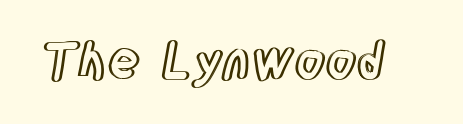
Is the letter spacing exaggerated? No — it looks like the ordinary default. The face used here is proportionally spaced, like ordinary book or web type. Lines of text with bare space underneath.
